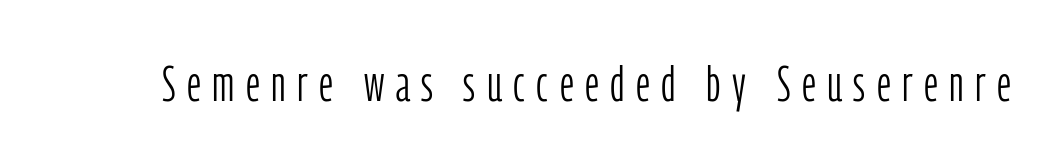
This is sans-serif lettering, the kind often seen on screens and signage. The line texture is sparse and dotted thanks to wide tracking. The face used here is proportionally spaced, like ordinary book or web type. No letter is thick-stroked: the sample isn't bold.
